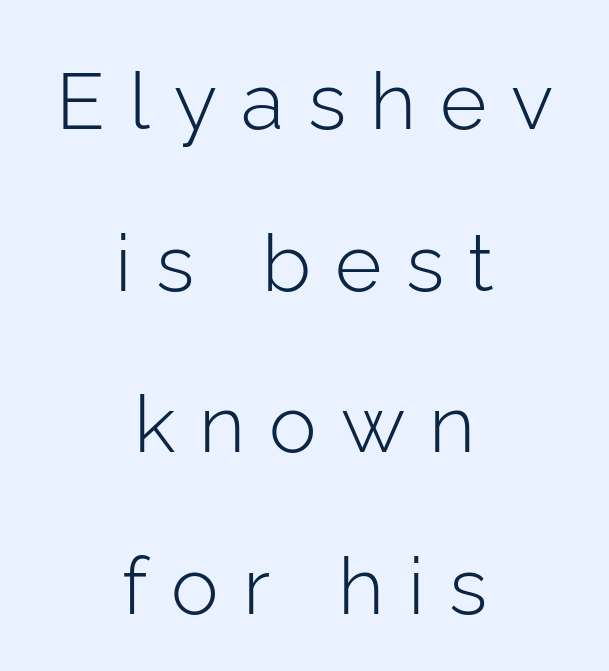
Stroke thickness stays within the range of a standard reading face or lighter. Visually the block forms a symmetrical silhouette, jagged on both flanks. Examine the stroke ends and you'll find no serifs. The strip under each line holds only bare page. The letters stand straight up with perfectly vertical stems. Here the glyphs are tracked loosely, breaking word shapes into spaced letters.
